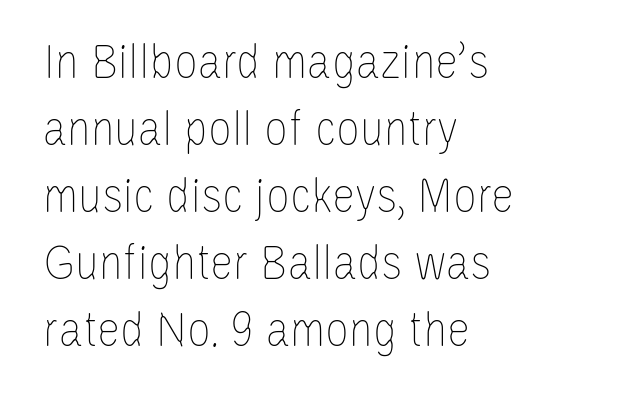
{"italic": "no", "bold": "no", "weight": "thin", "width": "condensed", "stroke_contrast": "low", "x_height": "large", "monospaced": "no", "underline": "no", "align": "left", "line_spacing": "normal", "line_spacing_ratio": 1.29, "letter_spacing": "normal", "letter_spacing_em": 0.0, "glyph_px": 52}
